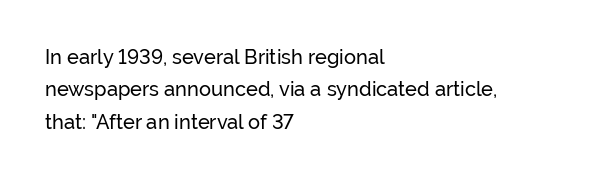
Q: Is the text italic (slanted)? A: No, it is upright.
Q: Is the text underlined? A: No.
Q: How is the paragraph aligned? A: Left-aligned.
Q: Is the spacing between letters normal or unusually wide? A: Normal.
Q: Is the spacing between lines tight, normal or loose? A: Normal.
